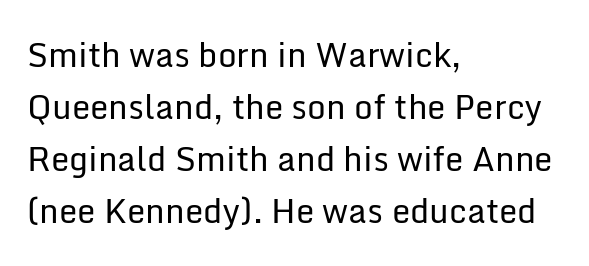
The image shows 33 px regular-weight sans-serif type, upright; set left-aligned, normal line spacing (1.58x), normal letter spacing, not underlined; low stroke contrast and a medium x-height.
